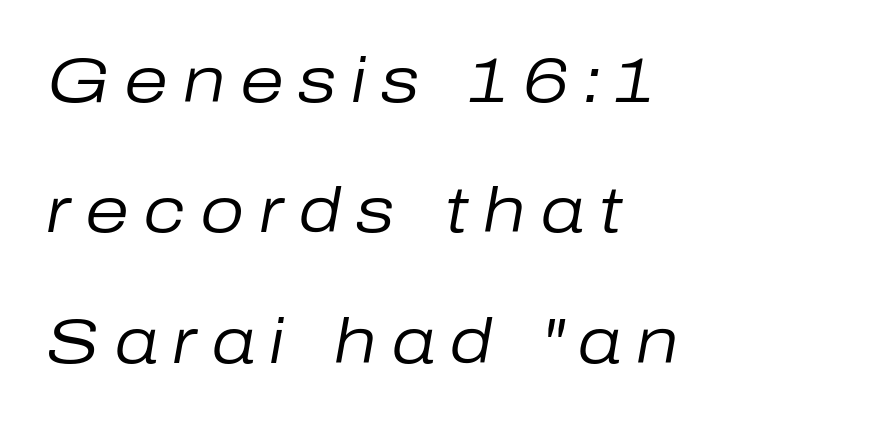
Q: Is the text bold? A: No.
Q: Is the text italic (slanted)? A: Yes, it leans right by about 10 degrees.
Q: Is the text underlined? A: No.
Q: How is the paragraph aligned? A: Left-aligned.
Q: Is the spacing between letters normal or unusually wide? A: Unusually wide.
Q: Is the spacing between lines tight, normal or loose? A: Loose.
Q: Width (condensed, normal, or wide)? A: Normal.
Q: Stroke contrast? A: Low.
Q: x-height? A: Medium.
Q: Monospaced? A: No.
